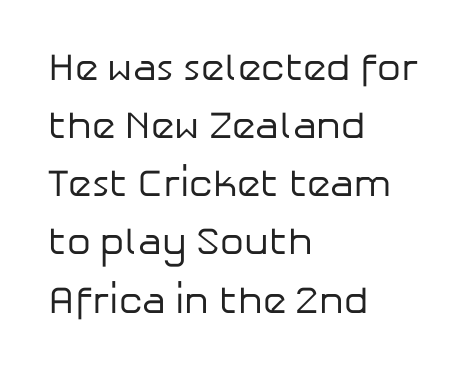
{"serif": "no", "italic": "no", "bold": "no", "weight": "regular", "width": "normal", "stroke_contrast": "low", "x_height": "medium", "monospaced": "no", "underline": "no", "align": "left", "line_spacing": "normal", "line_spacing_ratio": 1.53, "letter_spacing": "normal", "letter_spacing_em": 0.0, "glyph_px": 38}
